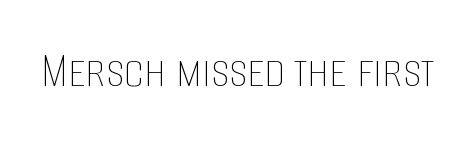
Q: Is the text bold? A: No.
Q: Is the text italic (slanted)? A: No, it is upright.
Q: Is the text underlined? A: No.
Q: Is the spacing between letters normal or unusually wide? A: Normal.
Q: Width (condensed, normal, or wide)? A: Condensed.
Q: Stroke contrast? A: Low.
Q: x-height? A: Large.
Q: Monospaced? A: No.
